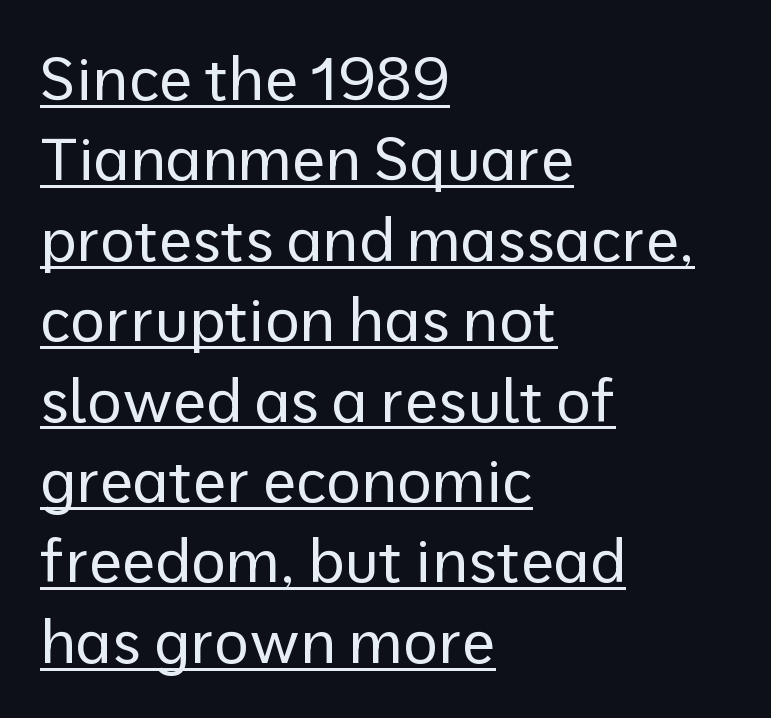
{"serif": "no", "italic": "no", "bold": "no", "weight": "regular", "width": "normal", "stroke_contrast": "low", "x_height": "medium", "monospaced": "no", "underline": "yes", "align": "left", "line_spacing": "normal", "line_spacing_ratio": 1.34, "letter_spacing": "normal", "letter_spacing_em": 0.0, "glyph_px": 60}
